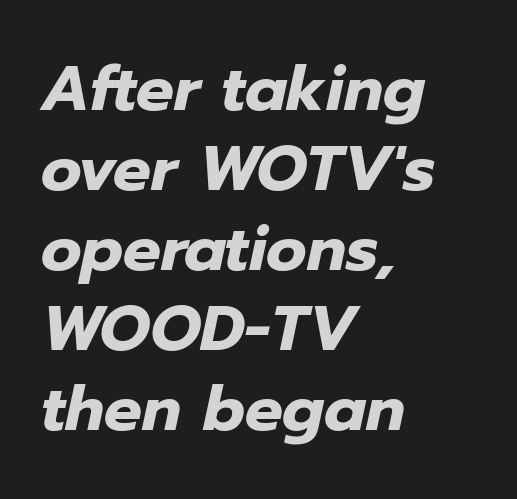
Q: Is the text bold? A: Yes.
Q: Is the text italic (slanted)? A: Yes, it leans right by about 12 degrees.
Q: Is the text underlined? A: No.
Q: How is the paragraph aligned? A: Left-aligned.
Q: Is the spacing between letters normal or unusually wide? A: Normal.
Q: Is the spacing between lines tight, normal or loose? A: Normal.
Q: Width (condensed, normal, or wide)? A: Normal.
Q: Stroke contrast? A: Low.
Q: x-height? A: Medium.
Q: Monospaced? A: No.
